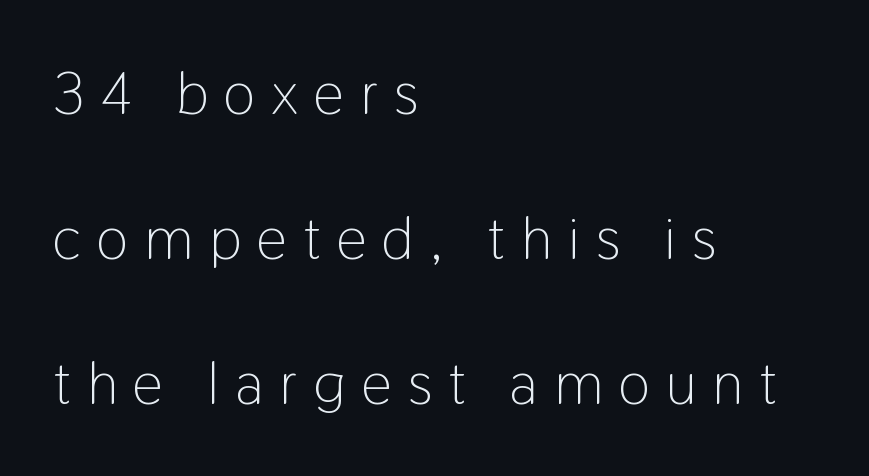
Regarding serifs, this sample does without them. The lettering stays uniformly vertical, giving the passage a roman look. Clear beneath every line of the passage. Tracking here is generous; glyphs stand well apart from one another. Alignment: flush left.
